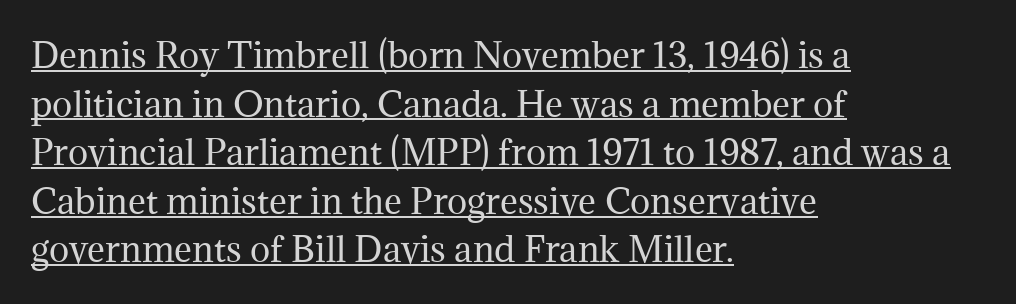
The rows are spaced the way most documents space them. Does a line run under the words? Yes, clearly. Does the type have serifs? Yes, each stem ends in a small foot. Quick note: not italic, upright. The letterforms sit shoulder to shoulder at normal distance. Is this a fixed-width face? No — the glyphs have proportional, varying widths.
